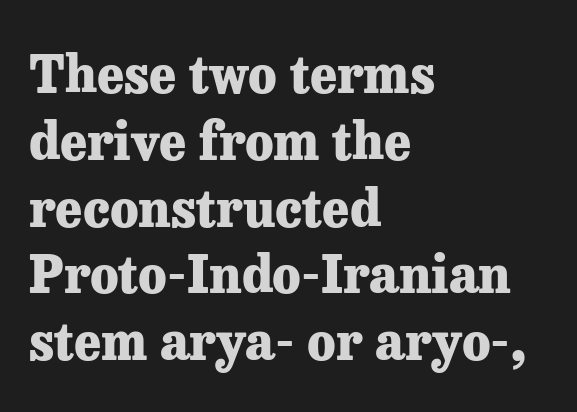
Q: Is the text bold? A: Yes.
Q: Is the text italic (slanted)? A: No, it is upright.
Q: Is the typeface a serif or a sans-serif typeface? A: Serif.
Q: Is the text underlined? A: No.
Q: How is the paragraph aligned? A: Left-aligned.
Q: Is the spacing between letters normal or unusually wide? A: Normal.
Q: Is the spacing between lines tight, normal or loose? A: Normal.
Q: Width (condensed, normal, or wide)? A: Normal.
Q: Stroke contrast? A: Low.
Q: x-height? A: Medium.
Q: Monospaced? A: No.
